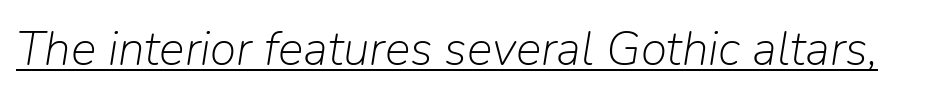
The image shows 48 px light type, italic (leaning right); set normal letter spacing, underlined; low stroke contrast and a medium x-height.
